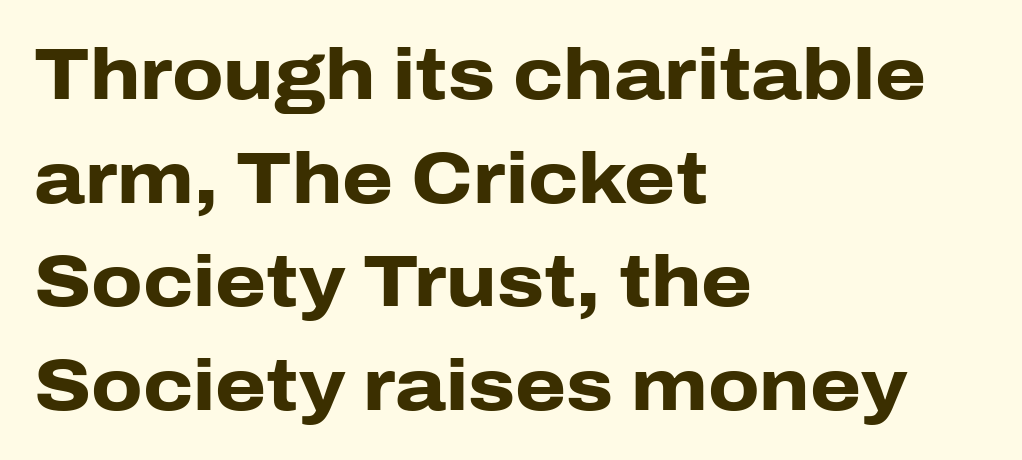
Q: Is the text bold? A: Yes.
Q: Is the text italic (slanted)? A: No, it is upright.
Q: Is the typeface a serif or a sans-serif typeface? A: Sans-serif.
Q: Is the text underlined? A: No.
Q: How is the paragraph aligned? A: Left-aligned.
Q: Is the spacing between letters normal or unusually wide? A: Normal.
Q: Is the spacing between lines tight, normal or loose? A: Normal.
Q: Width (condensed, normal, or wide)? A: Normal.
Q: Stroke contrast? A: Low.
Q: x-height? A: Medium.
Q: Monospaced? A: No.
